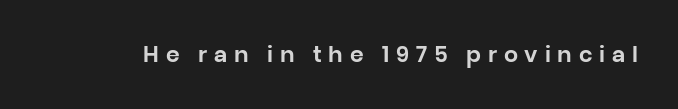
Q: Is the text italic (slanted)? A: No, it is upright.
Q: Is the text underlined? A: No.
Q: Is the spacing between letters normal or unusually wide? A: Unusually wide.
